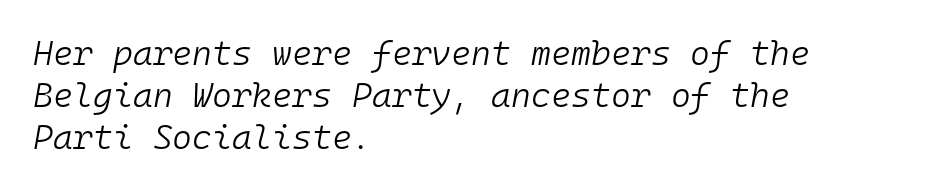
Does the copy run flush right? No — it runs flush left. The face used here is monospaced, like something from a code editor. Vertical stems look standard width or narrower in stroke. The passage shown leans; its letterforms are oblique. Students, note that the glyphs here touch the page at normal intervals. The zone under the glyphs is completely vacant.
